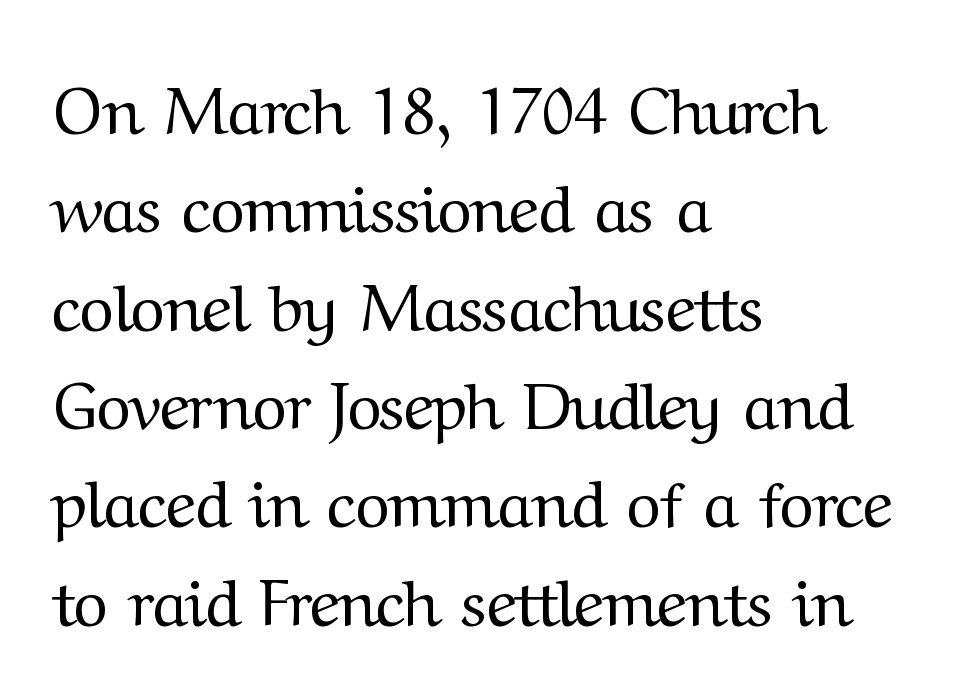
{"serif": "yes", "italic": "no", "bold": "no", "weight": "regular", "width": "normal", "stroke_contrast": "medium", "x_height": "medium", "monospaced": "no", "underline": "no", "align": "left", "line_spacing": "normal", "line_spacing_ratio": 1.49, "letter_spacing": "normal", "letter_spacing_em": 0.0, "glyph_px": 66}
